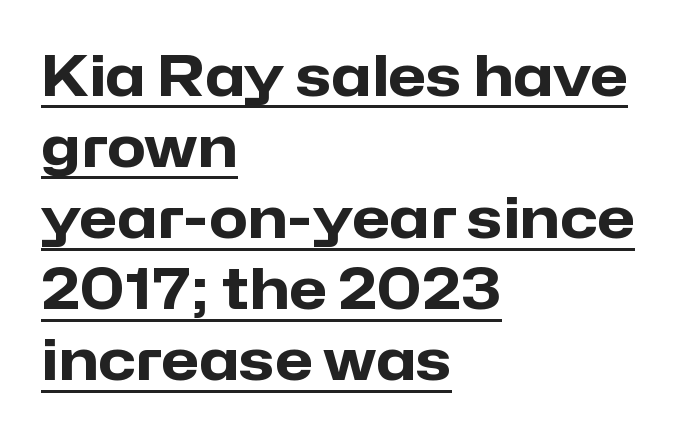
The setting favours the left margin, as ordinary paragraphs usually do. Glance below the letters and you will spot a drawn line. Is this a sans? Yes — the strokes have no serifs. The passage shown stacks its lines at a standard gap. This rendering leaves character spacing at its baseline value.
